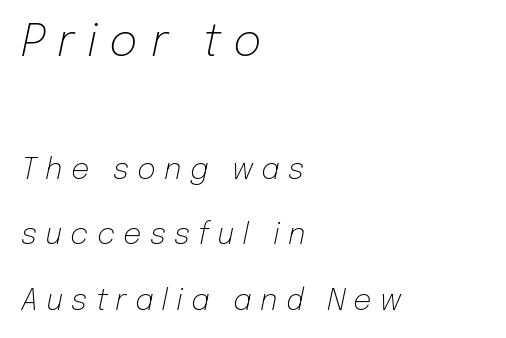
Tracking value appears strongly positive — letters spread wide. The font is comparable to plain body text, perhaps lighter. There's an unmistakable incline to the writing here. Think of a printed novel: that variable character pitch is what you see here.
